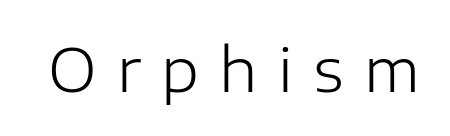
{"serif": "no", "italic": "no", "bold": "no", "weight": "light", "width": "normal", "stroke_contrast": "low", "x_height": "medium", "monospaced": "no", "underline": "no", "letter_spacing": "wide", "letter_spacing_em": 0.34, "glyph_px": 60}
